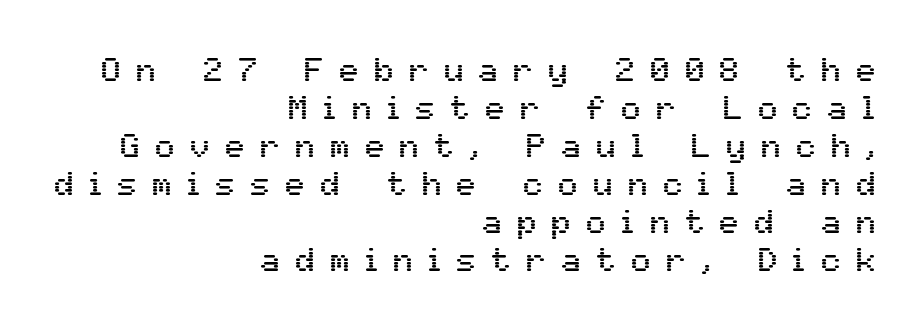
Check the space under the baseline: it is left empty. These lines were composed using upright roman letters. Observe the absence of serifs on each vertical stroke in this sample. In terms of letterspacing, this is a distinctly airy, spread setting.
